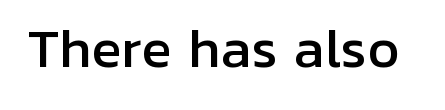
The image shows 51 px sans-serif type, upright; set normal letter spacing, not underlined; low stroke contrast and a medium x-height.
